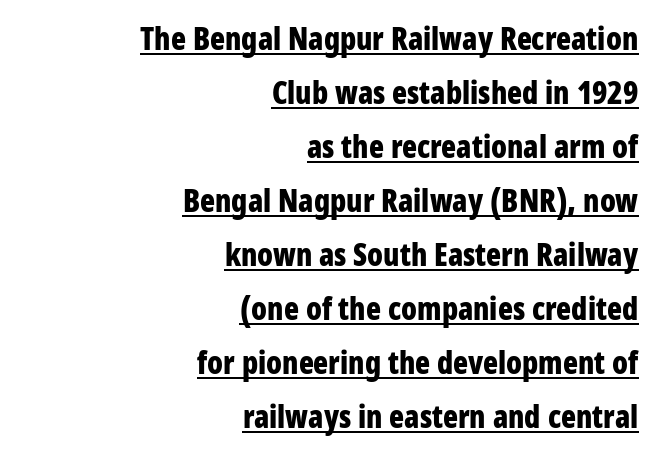
The specimen reads as upright at a glance. Decoration check: the copy is underlined. This sample is right-justified, so line beginnings fall wherever the words allow. Note the varied advance widths — an 'i' is clearly narrower than an 'm'. The characters look thick and weighty, a clear bold.
